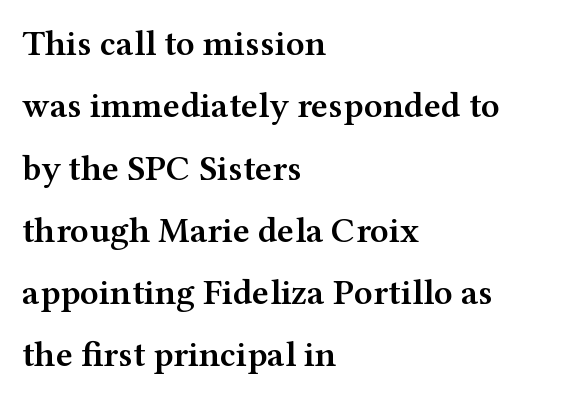
The image shows 36 px semibold, wide serif type, upright; set left-aligned, line spacing 1.73x, normal letter spacing, not underlined; medium stroke contrast and a medium x-height.
